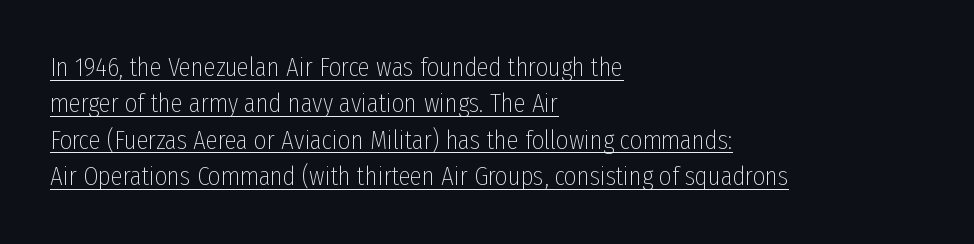
Unbolded letterforms with no extra heft. Words appear dense and cohesive because spacing is normal. Each line of the rendering has a horizontal stroke beneath the glyphs. Style check: upright. How would I describe the line gaps? Plain and ordinary. These lines stack with their left ends in a neat column.
